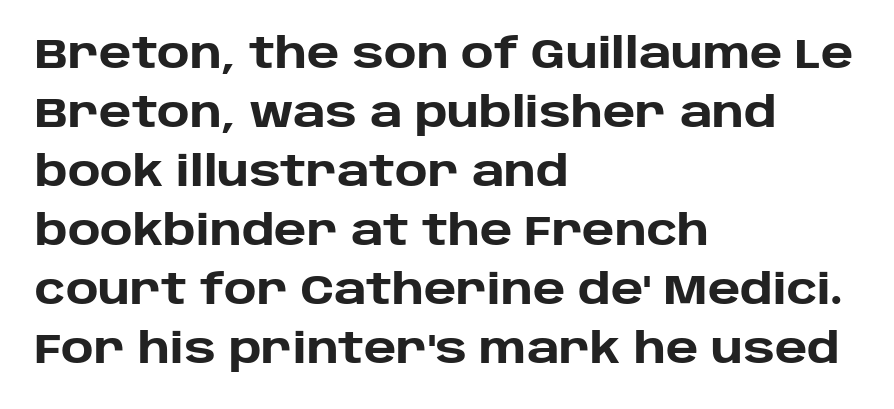
Here the designer chose a conventional face with non-uniform glyph widths. Short note: letters normally spaced. Italic: no, the glyphs are upright roman. These lines are composed in type without serifs. Typesetter's note: full bold, strokes at maximum text heaviness. Any mark beneath the type? The region is blank.
